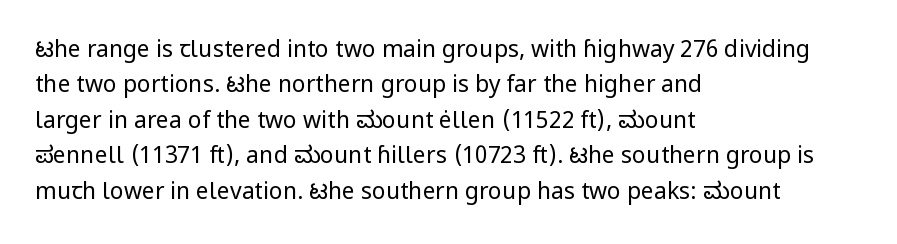
Q: Is the text bold? A: No.
Q: Is the text italic (slanted)? A: No, it is upright.
Q: Is the text underlined? A: No.
Q: How is the paragraph aligned? A: Left-aligned.
Q: Is the spacing between letters normal or unusually wide? A: Normal.
Q: Is the spacing between lines tight, normal or loose? A: Normal.
